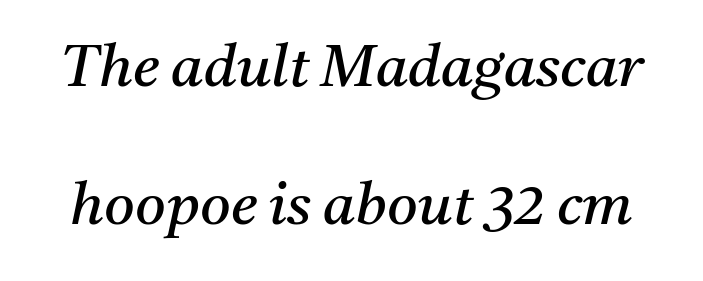
{"serif": "yes", "italic": "yes", "lean": "right", "slant_degrees": 11, "bold": "no", "weight": "regular", "width": "normal", "stroke_contrast": "medium", "x_height": "medium", "monospaced": "no", "underline": "no", "line_spacing": "loose", "line_spacing_ratio": 2.34, "letter_spacing": "normal", "letter_spacing_em": 0.0, "glyph_px": 59}
